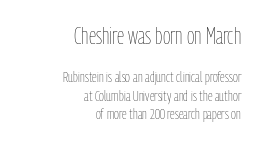
Q: Is the text bold? A: No.
Q: Is the text italic (slanted)? A: No, it is upright.
Q: Is the text underlined? A: No.
Q: How is the paragraph aligned? A: Right-aligned.
Q: Is the spacing between letters normal or unusually wide? A: Normal.
Q: Which block of text is set in a larger size, the first (top) or the second (bottom)? A: The first (top) one.
